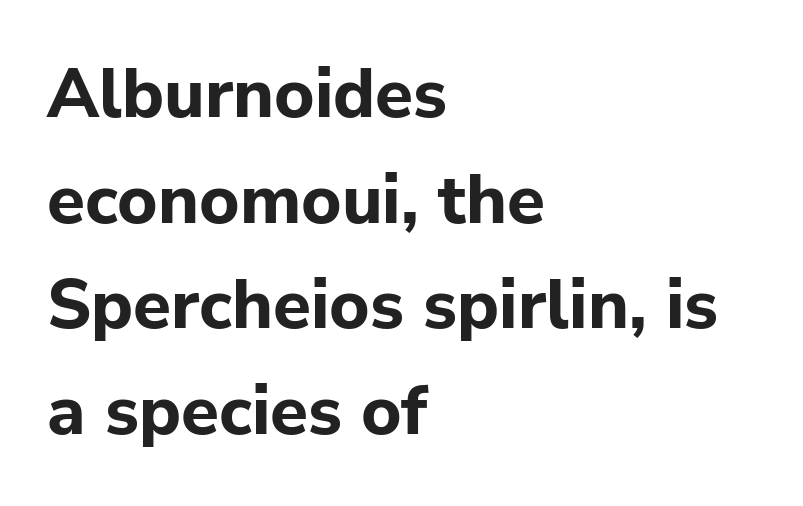
Q: Is the text bold? A: Yes.
Q: Is the text italic (slanted)? A: No, it is upright.
Q: Is the typeface a serif or a sans-serif typeface? A: Sans-serif.
Q: Is the text underlined? A: No.
Q: How is the paragraph aligned? A: Left-aligned.
Q: Is the spacing between letters normal or unusually wide? A: Normal.
Q: Is the spacing between lines tight, normal or loose? A: Normal.
Q: Width (condensed, normal, or wide)? A: Normal.
Q: Stroke contrast? A: Low.
Q: x-height? A: Medium.
Q: Monospaced? A: No.
